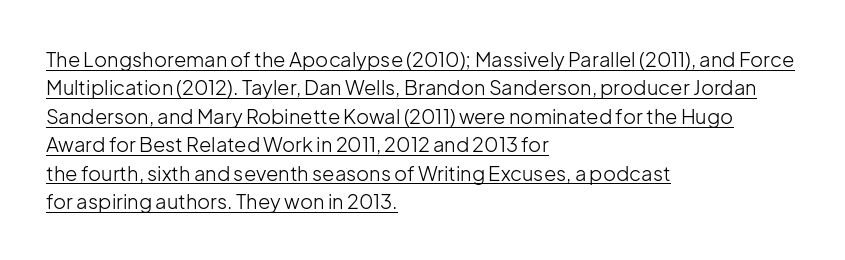
Baseline-to-baseline distance is the conventional proportion of letter height. Glyph-to-glyph distance matches everyday printed text. Typeset ragged right — the left edge is the straight one. These characters rest on top of a visible drawn line.
